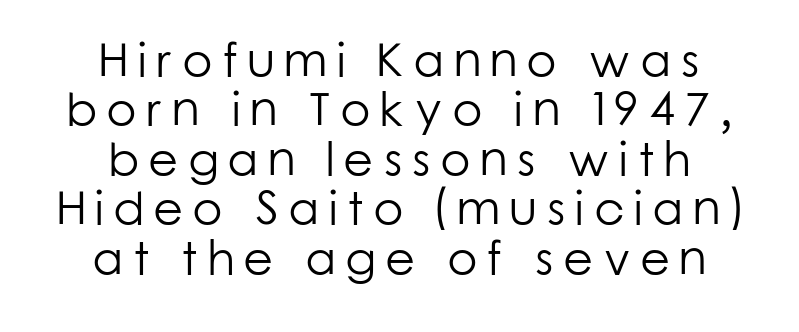
The image shows 49 px light sans-serif type, upright; set centered, tight line spacing (1.01x), not underlined; low stroke contrast and a medium x-height.
